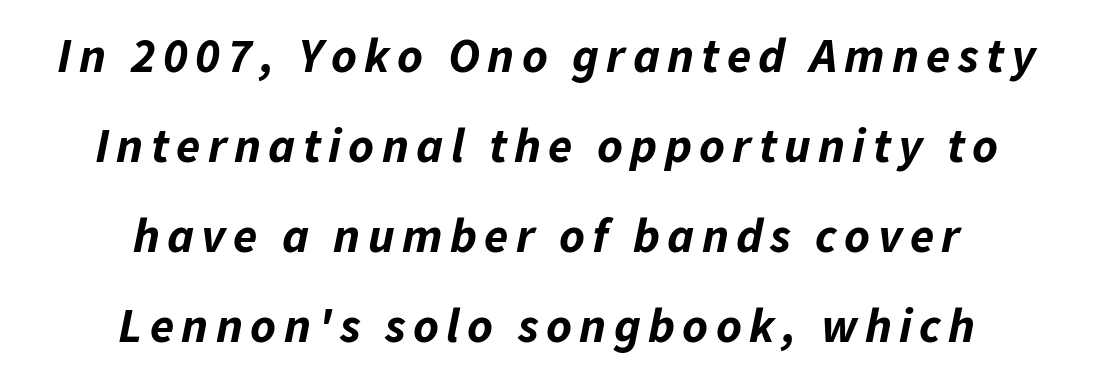
The passage shown leans; its letterforms are oblique. This rendering uses center alignment, leaving both contours irregular but symmetric. Spacing verdict: proportional, widths tailored to each character. Summary of weight: heavy, a full bold.
